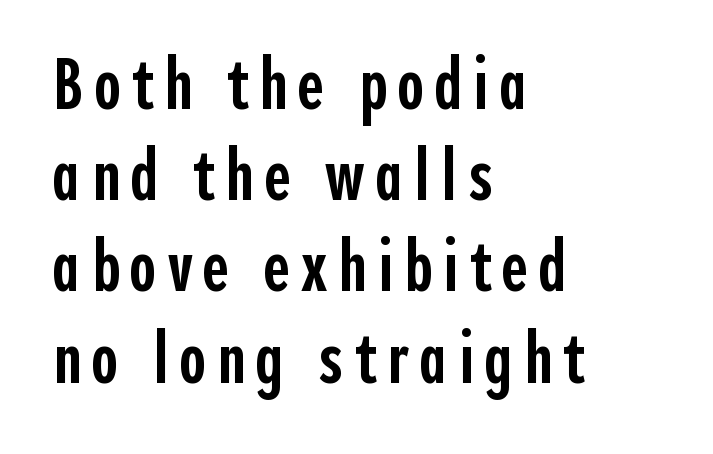
Q: Is the text bold? A: Semi-bold.
Q: Is the text italic (slanted)? A: No, it is upright.
Q: Is the typeface a serif or a sans-serif typeface? A: Sans-serif.
Q: Is the text underlined? A: No.
Q: How is the paragraph aligned? A: Left-aligned.
Q: Is the spacing between lines tight, normal or loose? A: Normal.
Q: Width (condensed, normal, or wide)? A: Condensed.
Q: x-height? A: Medium.
Q: Monospaced? A: No.
